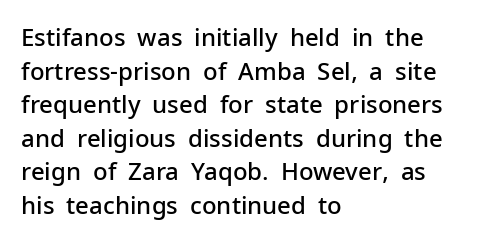
{"italic": "no", "bold": "semi", "underline": "no", "align": "left", "line_spacing": "normal", "line_spacing_ratio": 1.4, "letter_spacing": "normal", "letter_spacing_em": 0.0, "glyph_px": 24}
